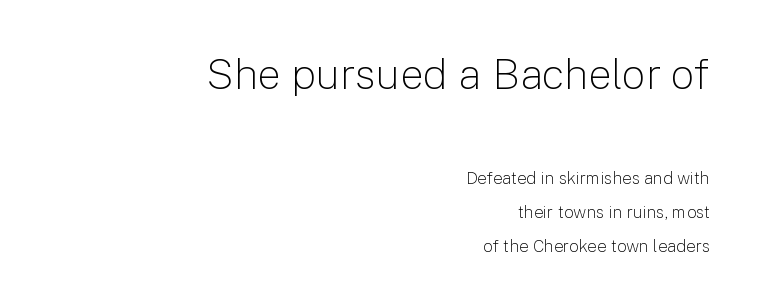
Ordinary non-slanted type is in use. Stems and bowls with no extra thickness — not bold. Summary of vertical rhythm: relaxed, with wide interline spacing. Characters follow at the spacing the type designer built in. Quick note: underline off.
